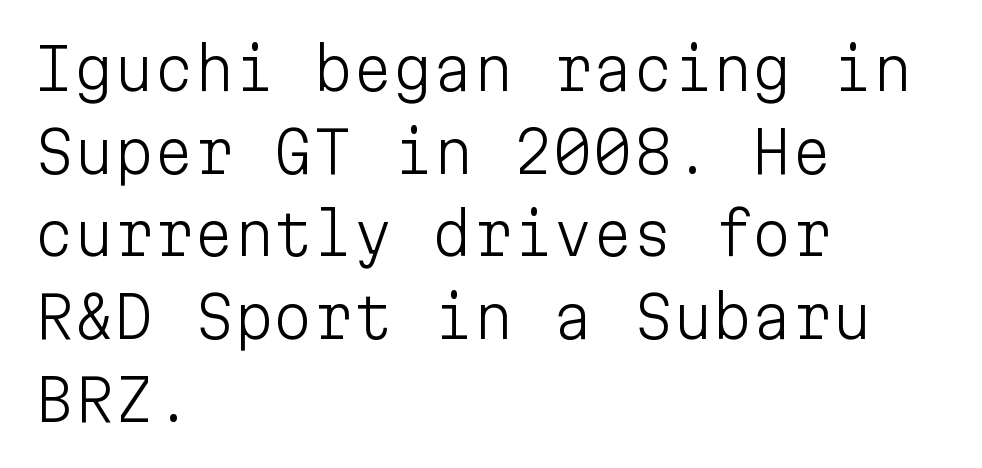
{"serif": "no", "italic": "no", "bold": "no", "weight": "light", "width": "normal", "stroke_contrast": "low", "x_height": "medium", "monospaced": "yes", "underline": "no", "align": "left", "line_spacing": "normal", "line_spacing_ratio": 1.45, "letter_spacing": "normal", "letter_spacing_em": 0.0, "glyph_px": 57}
